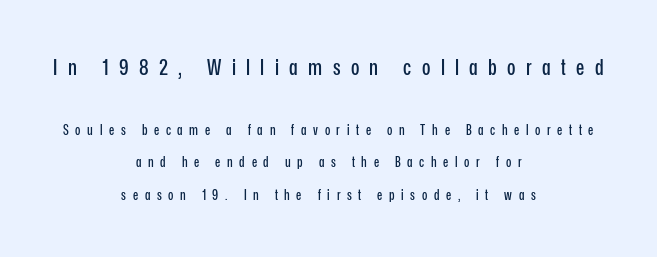
The image shows 22 px text type, upright; set centered, loose line spacing (2.3x), unusually wide letter spacing (+0.47 em), not underlined; the first (top) block is 1.57x larger.
